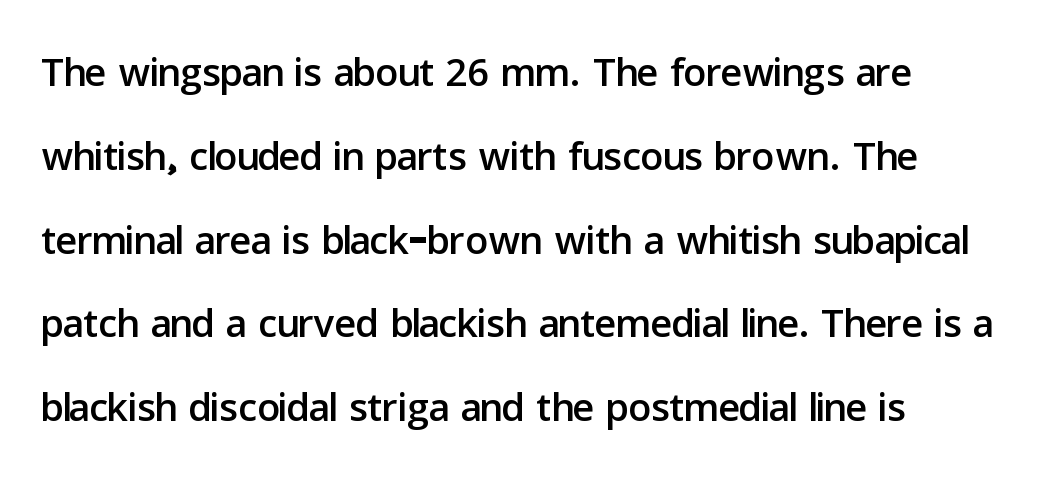
Q: Is the text italic (slanted)? A: No, it is upright.
Q: Is the typeface a serif or a sans-serif typeface? A: Sans-serif.
Q: Is the text underlined? A: No.
Q: Is the spacing between letters normal or unusually wide? A: Normal.
Q: Is the spacing between lines tight, normal or loose? A: Normal.
Q: Width (condensed, normal, or wide)? A: Normal.
Q: Stroke contrast? A: Low.
Q: x-height? A: Medium.
Q: Monospaced? A: No.
